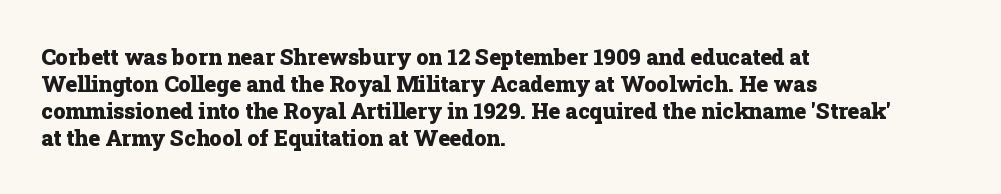
Q: Is the text bold? A: Yes.
Q: Is the text italic (slanted)? A: No, it is upright.
Q: Is the text underlined? A: No.
Q: How is the paragraph aligned? A: Left-aligned.
Q: Is the spacing between letters normal or unusually wide? A: Normal.
